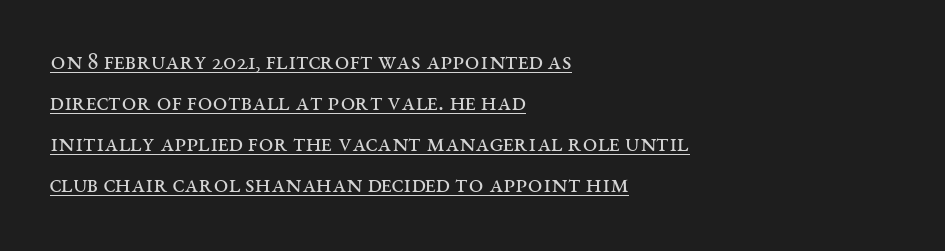
{"italic": "no", "bold": "no", "underline": "yes", "align": "left", "line_spacing": "normal", "line_spacing_ratio": 1.58, "letter_spacing": "normal", "letter_spacing_em": 0.0, "glyph_px": 26}
